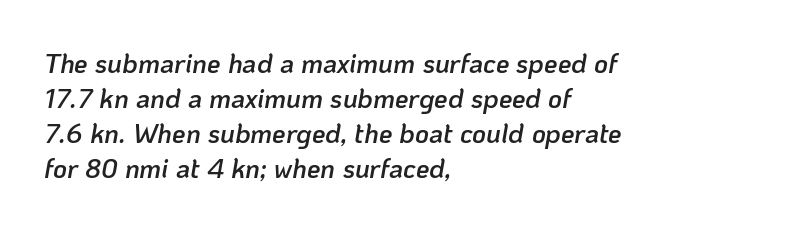
{"italic": "yes", "lean": "right", "slant_degrees": 10, "bold": "semi", "underline": "no", "align": "left", "line_spacing": "normal", "line_spacing_ratio": 1.3, "letter_spacing": "normal", "letter_spacing_em": 0.0, "glyph_px": 27}
